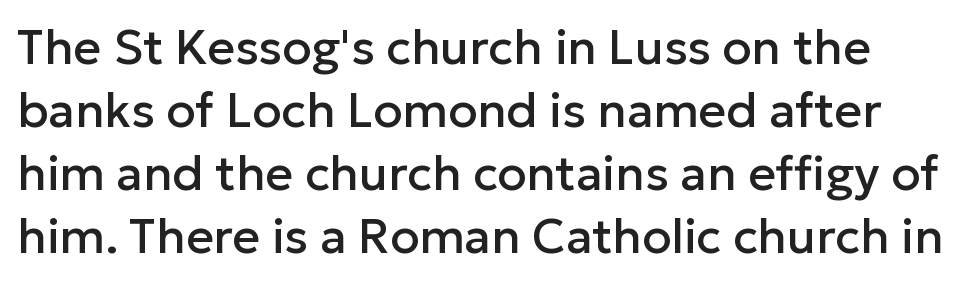
Q: Is the text italic (slanted)? A: No, it is upright.
Q: Is the typeface a serif or a sans-serif typeface? A: Sans-serif.
Q: Is the text underlined? A: No.
Q: Is the spacing between letters normal or unusually wide? A: Normal.
Q: Is the spacing between lines tight, normal or loose? A: Normal.
Q: Width (condensed, normal, or wide)? A: Normal.
Q: Stroke contrast? A: Low.
Q: x-height? A: Medium.
Q: Monospaced? A: No.
